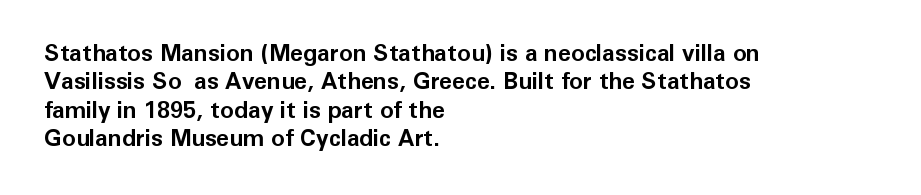
The image shows 23 px bold type, upright; set left-aligned, line spacing 1.23x, normal letter spacing, not underlined.
